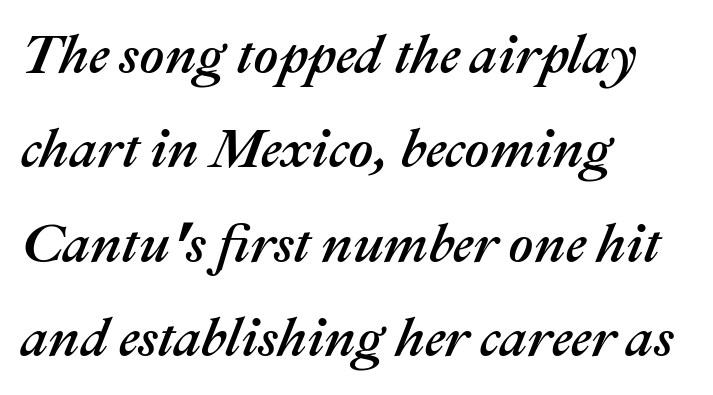
The compositor pushed each line to the left boundary. The foot of each line stays bare and open. Characters follow at the spacing the type designer built in. The font's italic variant was chosen for this text.
